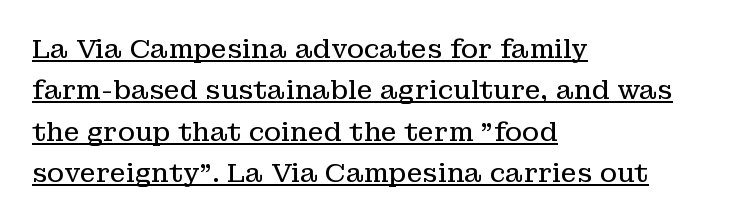
The image shows 26 px text type, upright; set left-aligned, normal line spacing (1.59x), normal letter spacing, underlined.
